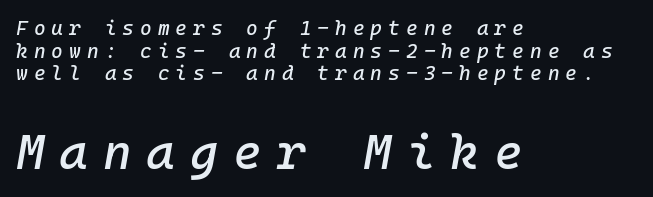
The image shows 49 px text type, italic (leaning right); set left-aligned, tight line spacing (1.13x), unusually wide letter spacing (+0.3 em), not underlined; the second (bottom) block is 2.45x larger; low stroke contrast and a medium x-height.
